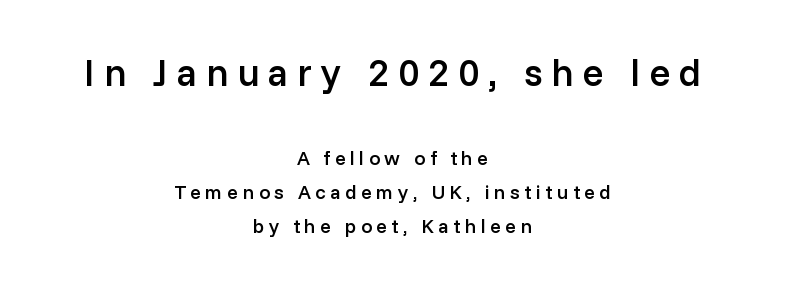
Q: Is the text bold? A: Semi-bold.
Q: Is the text italic (slanted)? A: No, it is upright.
Q: Is the typeface a serif or a sans-serif typeface? A: Sans-serif.
Q: Is the text underlined? A: No.
Q: How is the paragraph aligned? A: Centered.
Q: Is the spacing between letters normal or unusually wide? A: Unusually wide.
Q: Which block of text is set in a larger size, the first (top) or the second (bottom)? A: The first (top) one.
Q: Width (condensed, normal, or wide)? A: Normal.
Q: Stroke contrast? A: Low.
Q: x-height? A: Medium.
Q: Monospaced? A: No.
